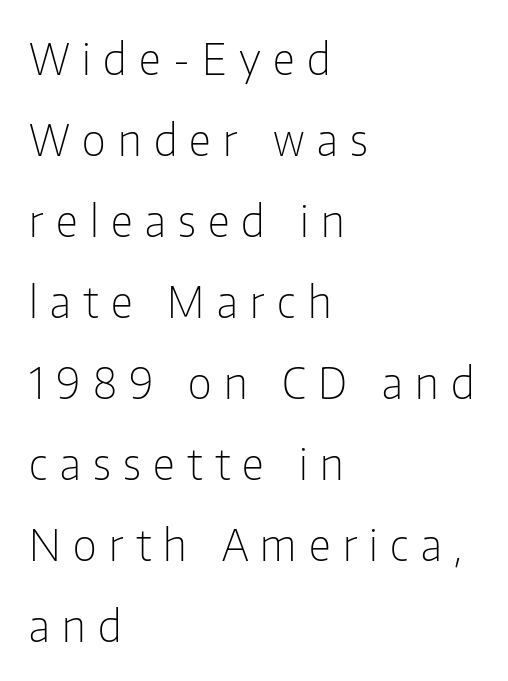
The image shows 44 px light, condensed sans-serif type, upright; set left-aligned, line spacing 1.84x, unusually wide letter spacing (+0.28 em), not underlined; low stroke contrast and a medium x-height.
